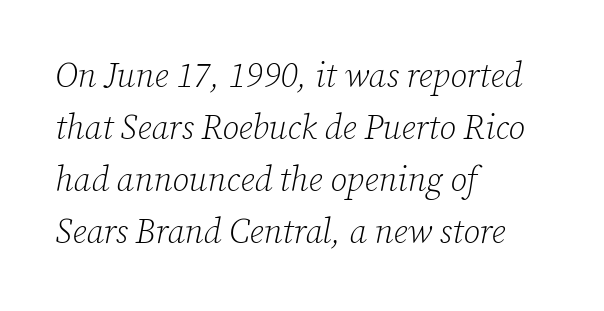
Q: Is the text bold? A: No.
Q: Is the text italic (slanted)? A: Yes, it leans right by about 12 degrees.
Q: Is the typeface a serif or a sans-serif typeface? A: Serif.
Q: Is the text underlined? A: No.
Q: How is the paragraph aligned? A: Left-aligned.
Q: Is the spacing between letters normal or unusually wide? A: Normal.
Q: Is the spacing between lines tight, normal or loose? A: Normal.
Q: Width (condensed, normal, or wide)? A: Normal.
Q: Stroke contrast? A: Low.
Q: x-height? A: Medium.
Q: Monospaced? A: No.
